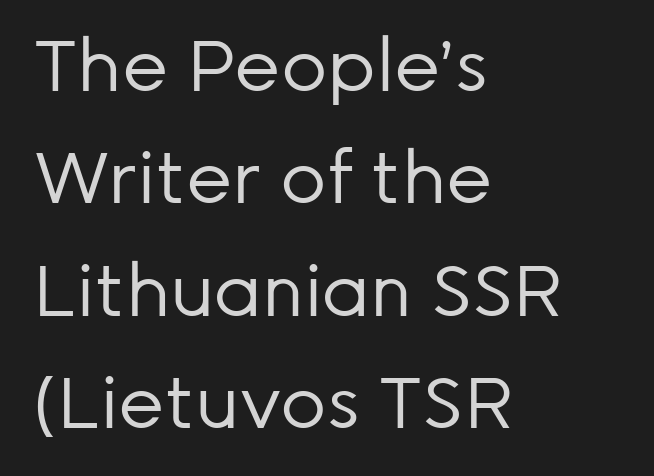
Q: Is the text bold? A: No.
Q: Is the text italic (slanted)? A: No, it is upright.
Q: Is the typeface a serif or a sans-serif typeface? A: Sans-serif.
Q: Is the text underlined? A: No.
Q: How is the paragraph aligned? A: Left-aligned.
Q: Is the spacing between letters normal or unusually wide? A: Normal.
Q: Is the spacing between lines tight, normal or loose? A: Normal.
Q: Width (condensed, normal, or wide)? A: Normal.
Q: Stroke contrast? A: Low.
Q: x-height? A: Medium.
Q: Monospaced? A: No.
